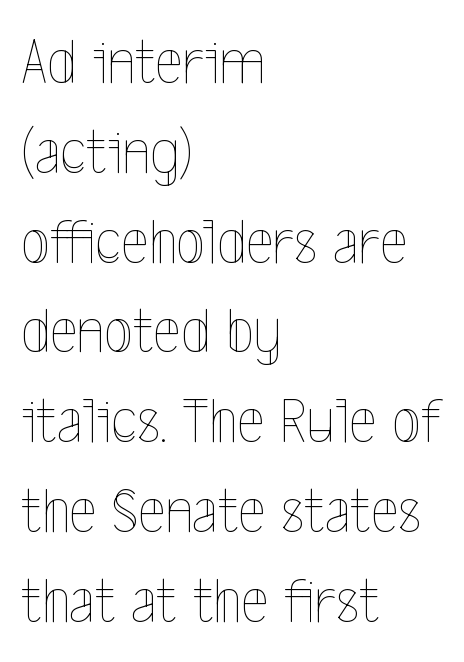
The weight would be labelled regular, book, light, or lighter still. The words here are not underlined. The line texture is even and compact thanks to regular tracking. Summary of vertical rhythm: regular, with standard interline spacing. Line beginnings align vertically; line endings do not. The lettering stays uniformly vertical, giving the passage a roman look.
